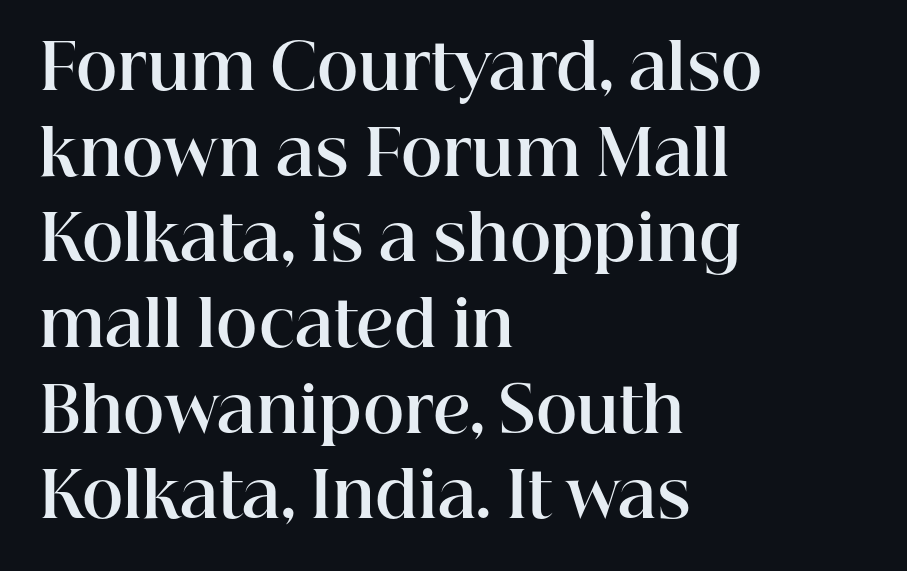
Q: Is the text bold? A: Yes.
Q: Is the text italic (slanted)? A: No, it is upright.
Q: Is the typeface a serif or a sans-serif typeface? A: Serif.
Q: Is the text underlined? A: No.
Q: How is the paragraph aligned? A: Left-aligned.
Q: Is the spacing between letters normal or unusually wide? A: Normal.
Q: Is the spacing between lines tight, normal or loose? A: Normal.
Q: Width (condensed, normal, or wide)? A: Normal.
Q: Stroke contrast? A: High.
Q: x-height? A: Medium.
Q: Monospaced? A: No.
